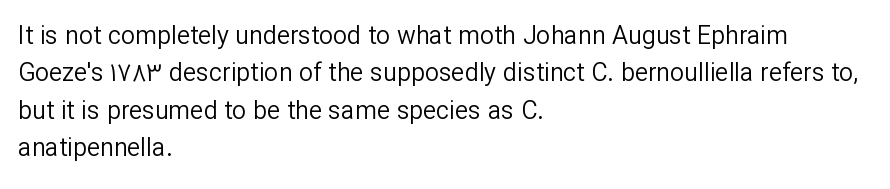
The image shows 25 px text type, upright; set left-aligned, normal line spacing (1.5x), normal letter spacing, not underlined.
